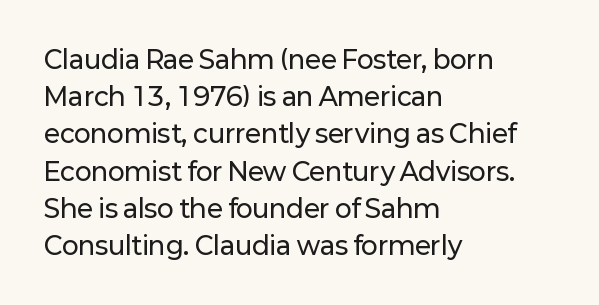
{"italic": "no", "underline": "no", "align": "left", "line_spacing": "normal", "line_spacing_ratio": 1.49, "letter_spacing": "normal", "letter_spacing_em": 0.0, "glyph_px": 25}
